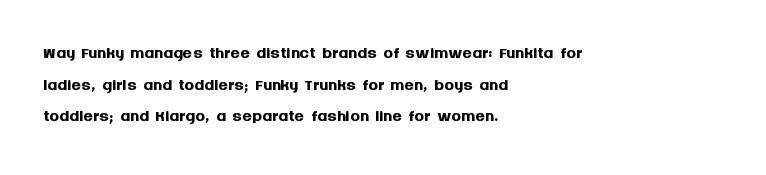
{"italic": "no", "bold": "yes", "underline": "no", "align": "left", "line_spacing": "normal", "line_spacing_ratio": 1.32, "letter_spacing": "normal", "letter_spacing_em": 0.0, "glyph_px": 24}
